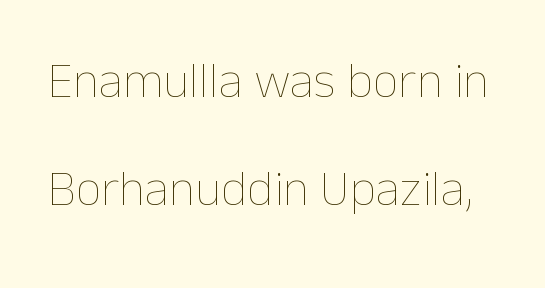
Q: Is the text bold? A: No.
Q: Is the text italic (slanted)? A: No, it is upright.
Q: Is the text underlined? A: No.
Q: Is the spacing between letters normal or unusually wide? A: Normal.
Q: Is the spacing between lines tight, normal or loose? A: Loose.
Q: Width (condensed, normal, or wide)? A: Normal.
Q: Stroke contrast? A: Low.
Q: x-height? A: Medium.
Q: Monospaced? A: No.
